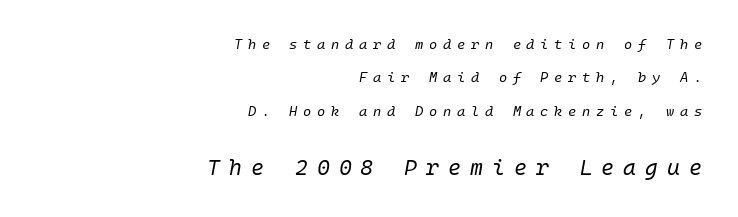
{"italic": "yes", "lean": "right", "slant_degrees": 10, "bold": "no", "underline": "no", "align": "right", "line_spacing": "loose", "line_spacing_ratio": 2.38, "letter_spacing": "wide", "letter_spacing_em": 0.41, "larger_block": "second", "size_ratio": 1.57, "glyph_px": 22}
